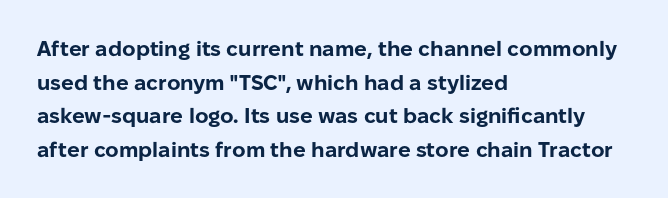
{"italic": "no", "bold": "yes", "underline": "no", "align": "left", "line_spacing": "normal", "line_spacing_ratio": 1.6, "letter_spacing": "normal", "letter_spacing_em": 0.0, "glyph_px": 21}
